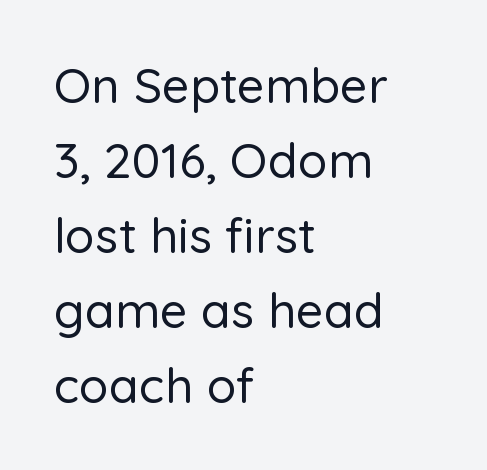
Q: Is the text italic (slanted)? A: No, it is upright.
Q: Is the typeface a serif or a sans-serif typeface? A: Sans-serif.
Q: Is the text underlined? A: No.
Q: How is the paragraph aligned? A: Left-aligned.
Q: Is the spacing between letters normal or unusually wide? A: Normal.
Q: Is the spacing between lines tight, normal or loose? A: Normal.
Q: Width (condensed, normal, or wide)? A: Normal.
Q: Stroke contrast? A: Low.
Q: x-height? A: Medium.
Q: Monospaced? A: No.
